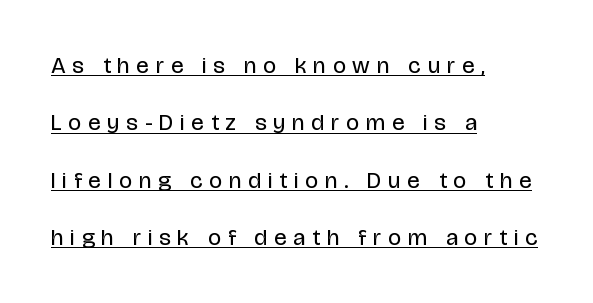
{"italic": "no", "bold": "no", "underline": "yes", "align": "left", "line_spacing": "loose", "line_spacing_ratio": 2.49, "letter_spacing": "wide", "letter_spacing_em": 0.31, "glyph_px": 23}
